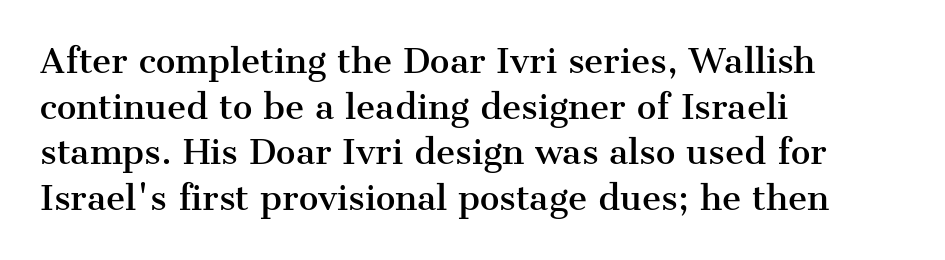
{"serif": "yes", "italic": "no", "width": "normal", "stroke_contrast": "medium", "x_height": "medium", "monospaced": "no", "underline": "no", "align": "left", "line_spacing": "normal", "line_spacing_ratio": 1.38, "letter_spacing": "normal", "letter_spacing_em": 0.0, "glyph_px": 33}
